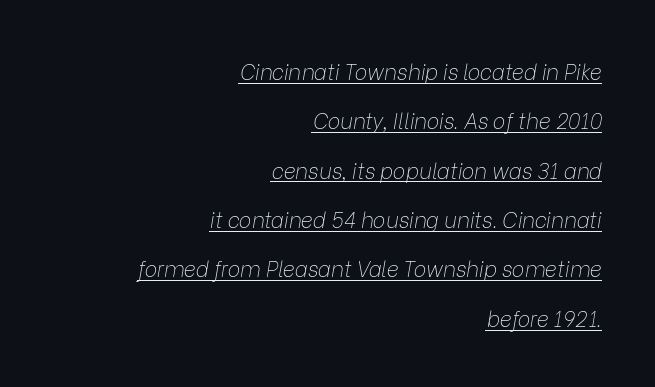
Each new line begins a long way beneath the previous one. Unbolded letterforms with no extra heft. Tall strokes in this sample are angled rather than plumb. Where is the straight margin? On the right.
